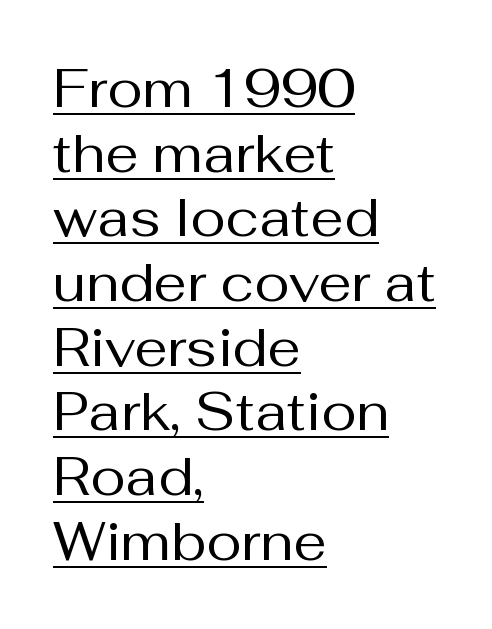
This sample uses an upright cut, with every glyph sitting square on the baseline. This sample uses plain, unmodified letter spacing. Letterform terminals end flat and unadorned throughout the passage. Is this a heavy cut? Hardly; it is regular or lighter. Like a heading marked for emphasis, these lines bear an underscore.
